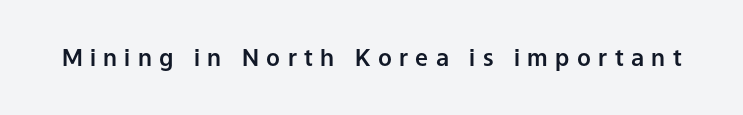
The image shows 23 px text type, upright; set unusually wide letter spacing (+0.32 em), not underlined.
